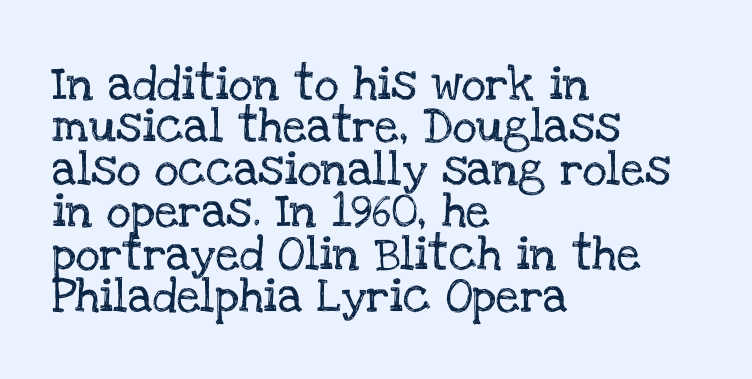
A typesetter would call this leading conventional body-copy spacing. The passage shown is typed in a proportional face where columns would drift. Leftover space on each line is placed entirely after the last word. The text was rendered using a seriffed face with decorative stroke endings. No extra tracking has been applied to these lines.
